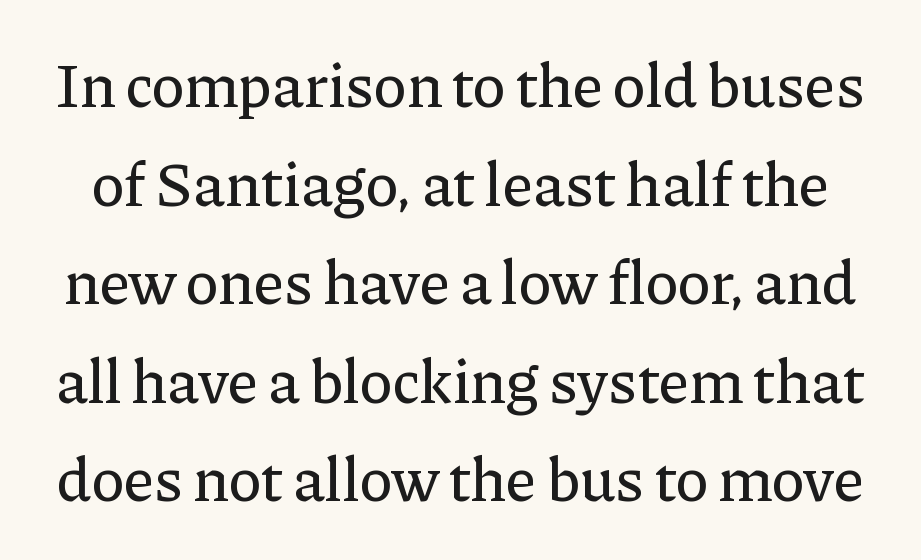
Q: Is the text italic (slanted)? A: No, it is upright.
Q: Is the typeface a serif or a sans-serif typeface? A: Serif.
Q: Is the text underlined? A: No.
Q: Is the spacing between letters normal or unusually wide? A: Normal.
Q: Is the spacing between lines tight, normal or loose? A: Normal.
Q: Width (condensed, normal, or wide)? A: Normal.
Q: Stroke contrast? A: Low.
Q: x-height? A: Medium.
Q: Monospaced? A: No.
